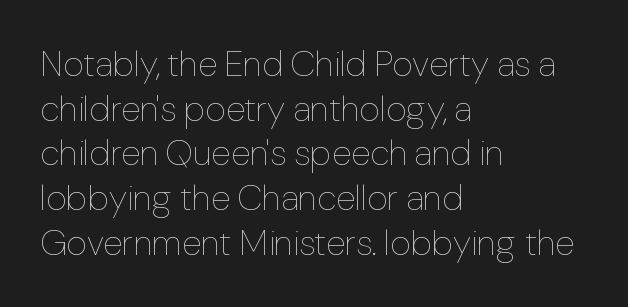
{"italic": "no", "bold": "no", "weight": "thin", "width": "normal", "stroke_contrast": "low", "x_height": "medium", "monospaced": "no", "underline": "no", "align": "left", "line_spacing_ratio": 1.24, "letter_spacing": "normal", "letter_spacing_em": 0.0, "glyph_px": 36}
